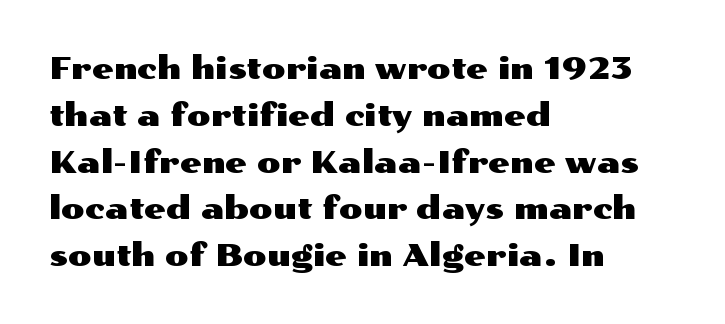
The image shows 31 px wide sans-serif type, upright; set left-aligned, normal line spacing (1.51x), normal letter spacing, not underlined; medium stroke contrast and a medium x-height.
